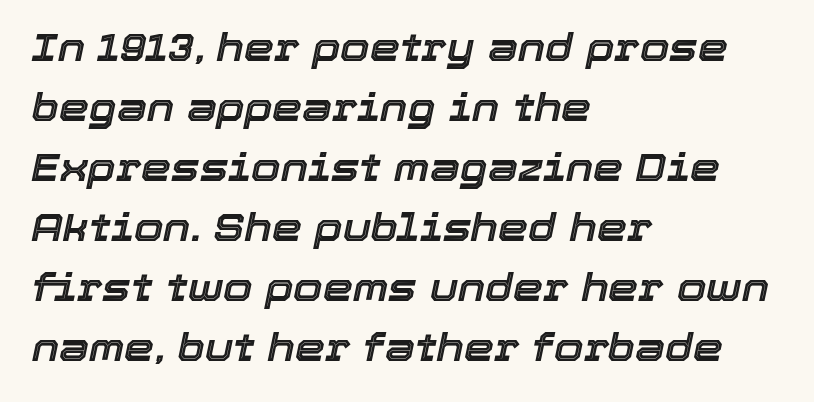
The image shows 38 px text type, italic (leaning right); set left-aligned, normal line spacing (1.58x), normal letter spacing, not underlined; a medium x-height.
